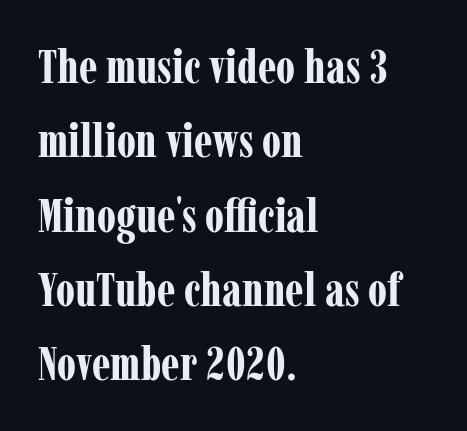
Visually the block forms a straight wall on the left and a jagged coastline on the right. Varying glyph widths throughout — classic text-font behaviour. Little horizontal feet cap the strokes, marking this as serif type. The rows are spaced the way most documents space them. Characters remain perfectly vertical along every line. No extra tracking has been applied to these lines.
